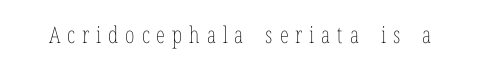
{"italic": "no", "bold": "no", "underline": "no", "letter_spacing": "wide", "letter_spacing_em": 0.3, "glyph_px": 23}
